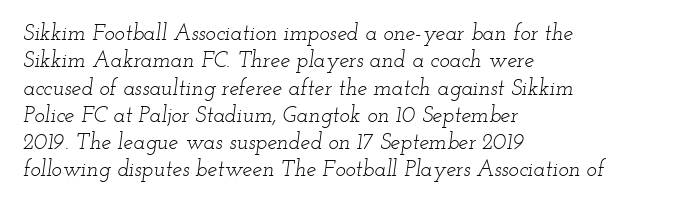
The image shows 22 px text type, italic (leaning right); set left-aligned, line spacing 1.24x, normal letter spacing, not underlined.
